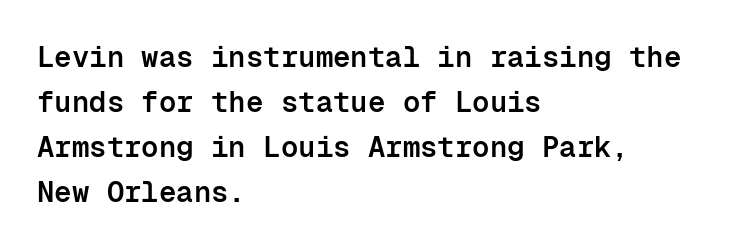
{"serif": "no", "italic": "no", "bold": "semi", "weight": "semibold", "width": "normal", "stroke_contrast": "low", "x_height": "medium", "monospaced": "yes", "underline": "no", "align": "left", "line_spacing": "normal", "line_spacing_ratio": 1.55, "letter_spacing": "normal", "letter_spacing_em": 0.0, "glyph_px": 29}
